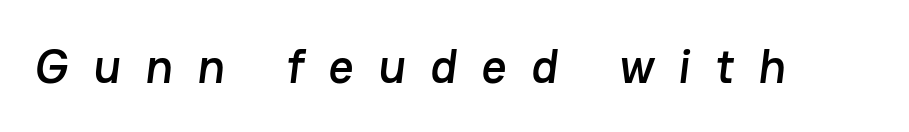
You could not count columns in this text — the font is proportionally spaced. In terms of letterspacing, this is a distinctly airy, spread setting. Note: no serifs on the glyphs. Letters rest on an invisible, unmarked baseline.
